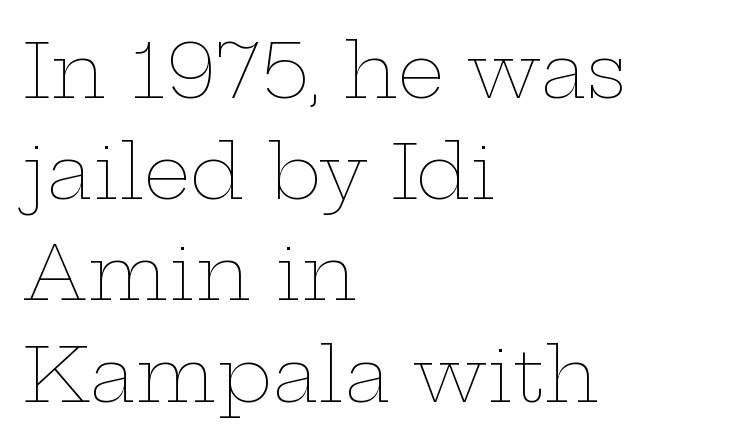
Every character sits straight up, as roman type does. Nothing heavy about these letters — not bold at all. The rendering anchors every line to the left-hand side. Check the space under the baseline: it is left empty. This sample uses plain, unmodified letter spacing. The lines sit at an ordinary, default distance from one another.
